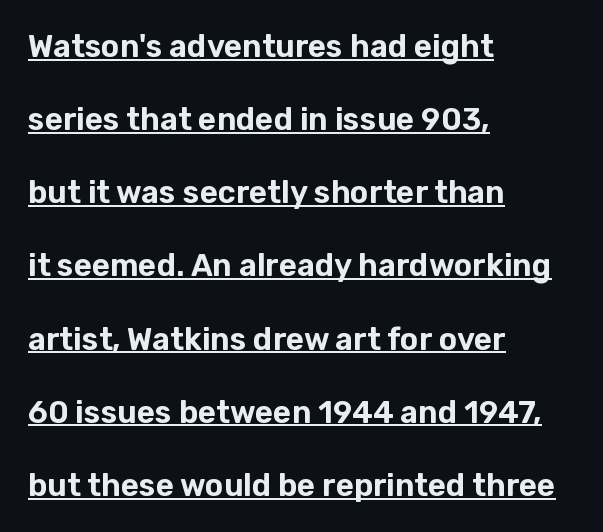
It's the straight-up-and-down kind of type. I'd call this a sans setting — the letters go barefoot. Widely set lines give the paragraph a tall, airy silhouette. Varying glyph widths throughout — classic text-font behaviour.
